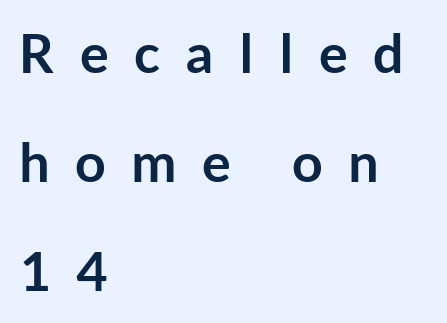
{"serif": "no", "italic": "no", "bold": "yes", "weight": "semibold", "width": "normal", "stroke_contrast": "low", "x_height": "medium", "monospaced": "no", "underline": "no", "align": "left", "line_spacing": "loose", "line_spacing_ratio": 2.02, "letter_spacing": "wide", "letter_spacing_em": 0.47, "glyph_px": 54}
